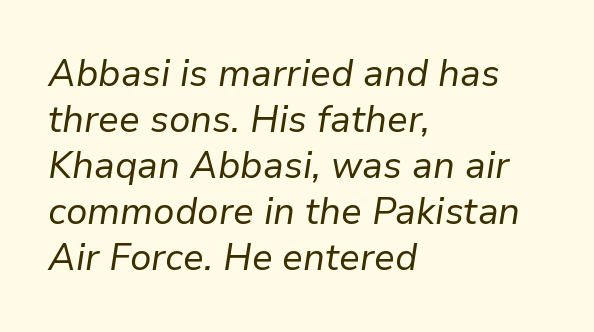
{"italic": "yes", "lean": "right", "slant_degrees": 9, "bold": "no", "weight": "regular", "width": "normal", "stroke_contrast": "low", "x_height": "medium", "monospaced": "no", "underline": "no", "align": "left", "line_spacing_ratio": 1.24, "letter_spacing": "normal", "letter_spacing_em": 0.0, "glyph_px": 37}
